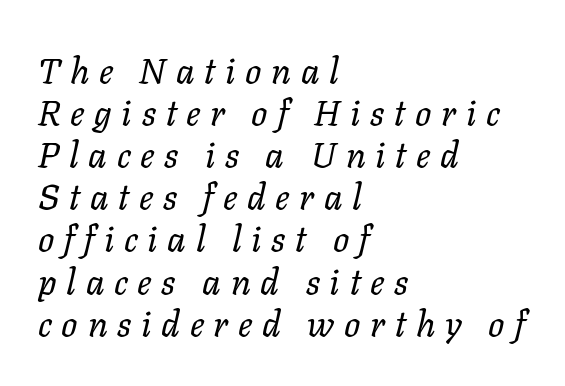
The image shows 36 px regular-weight type, italic (leaning right); set left-aligned, line spacing 1.17x, unusually wide letter spacing (+0.27 em), not underlined; low stroke contrast and a medium x-height.
